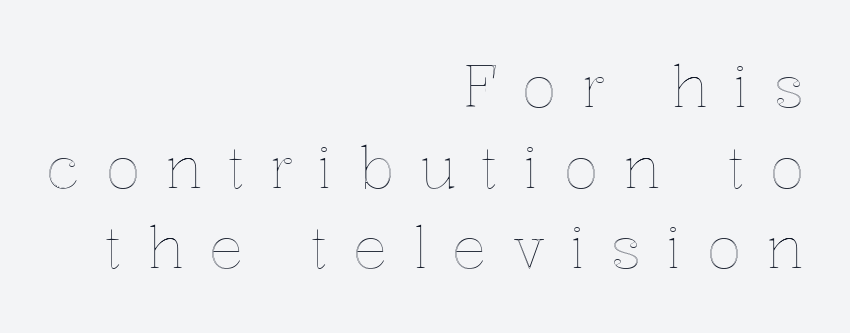
Evenly set lines give the paragraph a standard silhouette. The passage is arranged like a letterhead date or caption credit — flush right. This sample uses an upright cut, with every glyph sitting square on the baseline. The zone under the glyphs is completely vacant. Is this a fixed-width face? No — the glyphs have proportional, varying widths. Observe the wide spacing: letters keep a clear distance from each other.
